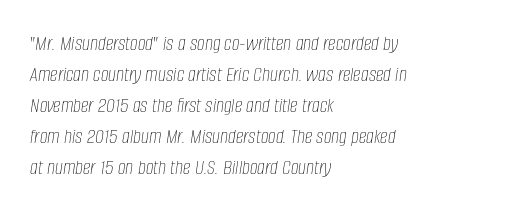
Q: Is the text bold? A: No.
Q: Is the text italic (slanted)? A: Yes, it leans right by about 8 degrees.
Q: Is the text underlined? A: No.
Q: How is the paragraph aligned? A: Left-aligned.
Q: Is the spacing between letters normal or unusually wide? A: Normal.
Q: Is the spacing between lines tight, normal or loose? A: Normal.
